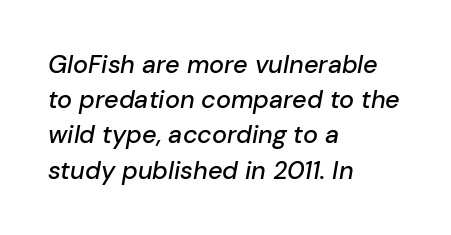
The image shows 25 px text type, italic (leaning right); set left-aligned, normal line spacing (1.41x), normal letter spacing, not underlined.
